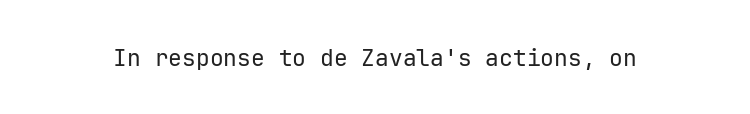
The type is set solid horizontally, with unmodified tracking. Words float on clear page, feet unadorned. A quiet, ordinary-to-light weight characterises the typeface. The type sits square on the baseline with zero lean.
